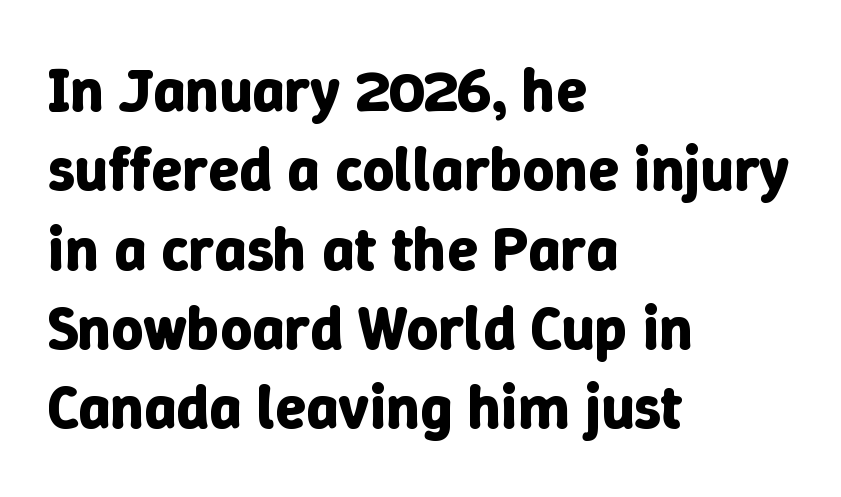
Q: Is the text bold? A: Yes.
Q: Is the text italic (slanted)? A: No, it is upright.
Q: Is the text underlined? A: No.
Q: How is the paragraph aligned? A: Left-aligned.
Q: Is the spacing between letters normal or unusually wide? A: Normal.
Q: Is the spacing between lines tight, normal or loose? A: Normal.
Q: Width (condensed, normal, or wide)? A: Normal.
Q: Stroke contrast? A: Low.
Q: x-height? A: Medium.
Q: Monospaced? A: No.
